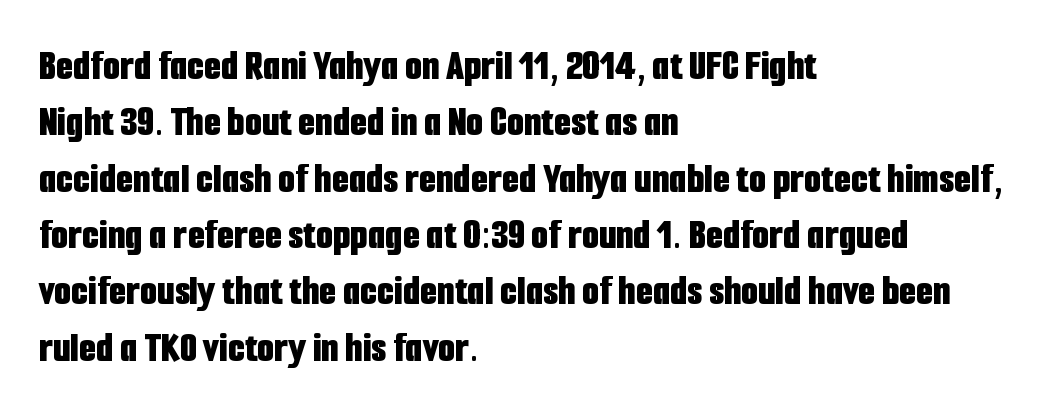
The image shows 44 px bold, condensed sans-serif type, upright; set left-aligned, normal line spacing (1.28x), normal letter spacing, not underlined; low stroke contrast and a medium x-height.
